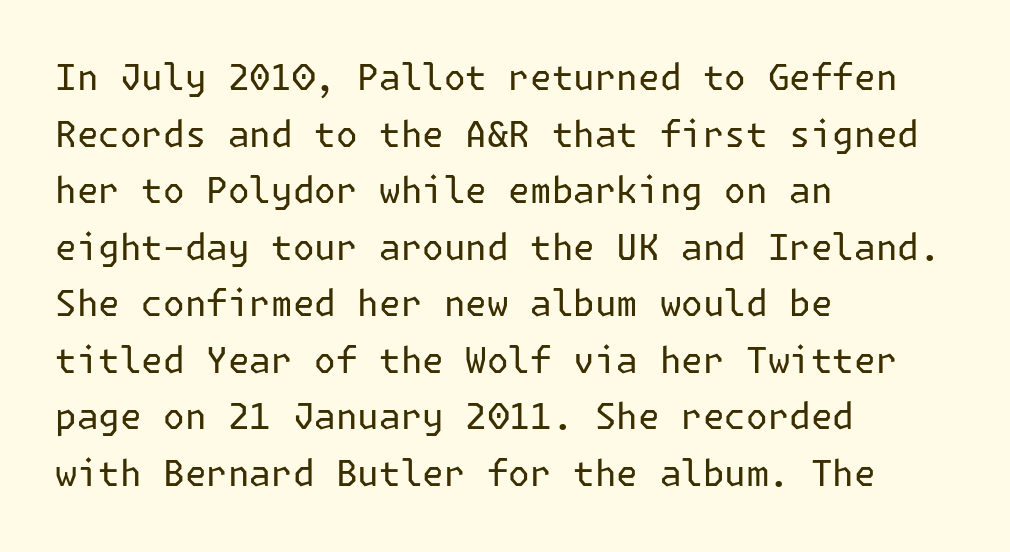
{"serif": "no", "italic": "no", "bold": "no", "weight": "regular", "width": "normal", "stroke_contrast": "low", "x_height": "medium", "underline": "no", "align": "left", "line_spacing": "normal", "line_spacing_ratio": 1.57, "letter_spacing": "normal", "letter_spacing_em": 0.0, "glyph_px": 36}
